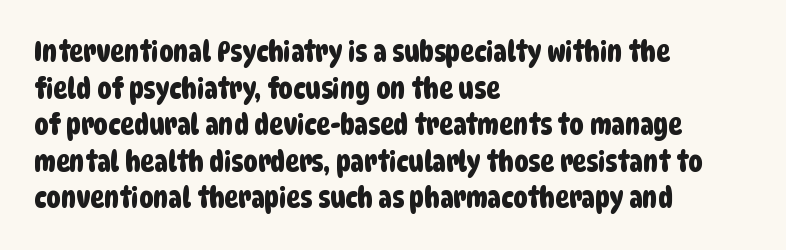
Is this a sans? Yes — the strokes have no serifs. Honestly, the letter spacing is just normal — you wouldn't notice it. The passage shown stacks its lines at a standard gap. Reading down the block, your eye returns to a fixed left position each line. The letters advance in unequal steps, a hallmark of proportional type. Lines of text with bare space underneath.
